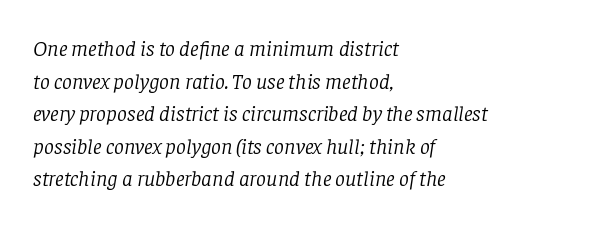
Q: Is the text bold? A: No.
Q: Is the text italic (slanted)? A: Yes, it leans right by about 8 degrees.
Q: Is the text underlined? A: No.
Q: How is the paragraph aligned? A: Left-aligned.
Q: Is the spacing between letters normal or unusually wide? A: Normal.
Q: Is the spacing between lines tight, normal or loose? A: Normal.
